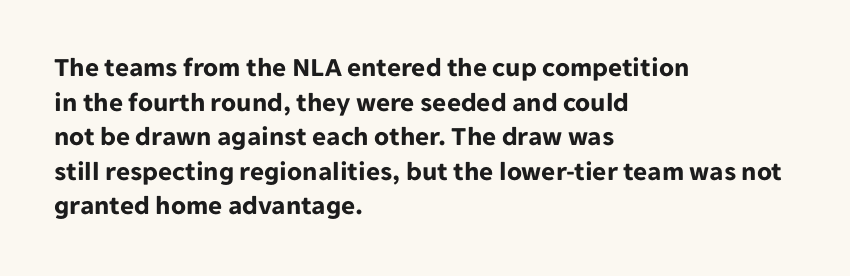
The image shows 27 px bold type, upright; set left-aligned, normal line spacing (1.28x), normal letter spacing, not underlined.
